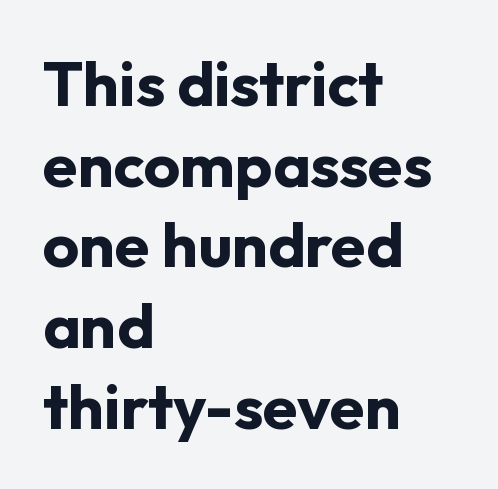
The specimen omits any rule beneath the text block's lines. Does the weight exceed regular? Yes, all the way to bold. These lines are rendered in a variable-pitch font. Grotesque or geometric, the face here clearly has no serifs. Letter spacing: default.
